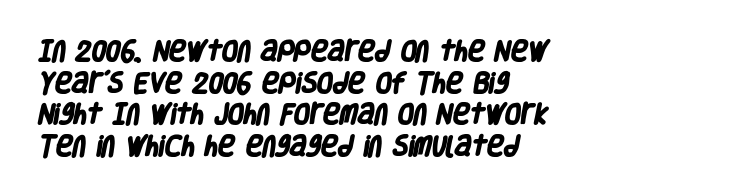
The image shows 23 px bold type; set left-aligned, normal line spacing (1.37x), normal letter spacing, not underlined.
